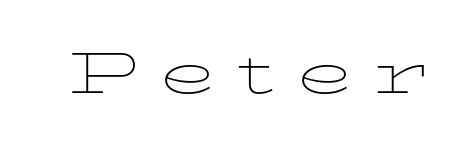
Q: Is the text bold? A: No.
Q: Is the text italic (slanted)? A: No, it is upright.
Q: Is the typeface a serif or a sans-serif typeface? A: Serif.
Q: Is the text underlined? A: No.
Q: Is the spacing between letters normal or unusually wide? A: Unusually wide.
Q: Width (condensed, normal, or wide)? A: Wide.
Q: Stroke contrast? A: Low.
Q: x-height? A: Medium.
Q: Monospaced? A: No.
